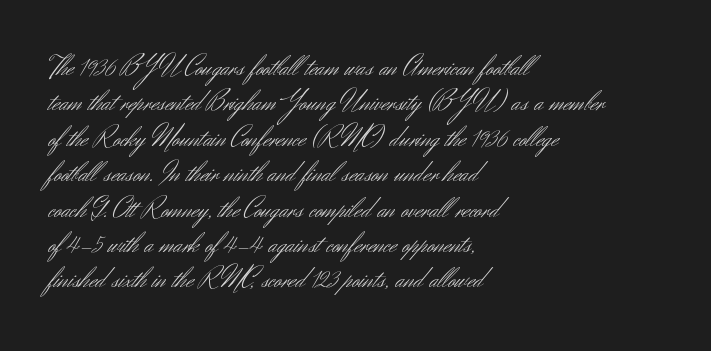
Spacing verdict: proportional, widths tailored to each character. The passage shown has conventional tracking throughout. The words here are not underlined.
